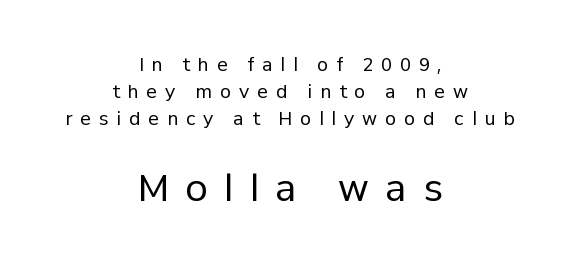
{"serif": "no", "italic": "no", "bold": "no", "weight": "regular", "width": "normal", "stroke_contrast": "low", "x_height": "medium", "monospaced": "no", "underline": "no", "align": "center", "line_spacing": "normal", "line_spacing_ratio": 1.51, "letter_spacing": "wide", "letter_spacing_em": 0.44, "larger_block": "second", "size_ratio": 2.06, "glyph_px": 37}
